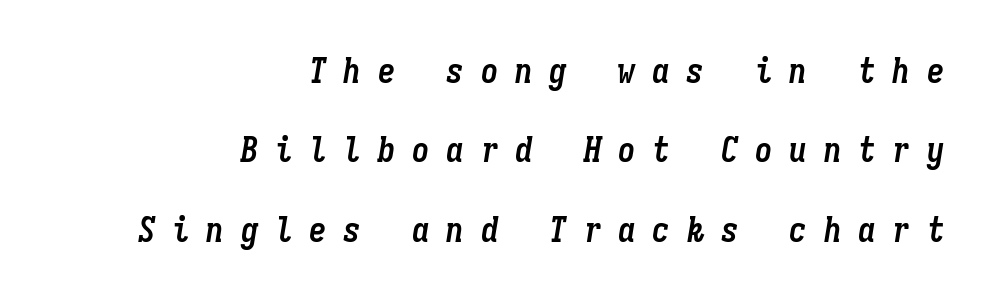
These lines carry a lot of weight — the face is fully bold. The letters are slanted; this is an italic face. Looks like terminal output: every glyph gets an equal slot. Spacing between characters has been opened up far beyond the box default. The passage shown stacks its lines with a broad gap.
